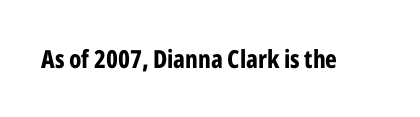
Q: Is the text bold? A: Yes.
Q: Is the text italic (slanted)? A: No, it is upright.
Q: Is the text underlined? A: No.
Q: Is the spacing between letters normal or unusually wide? A: Normal.
